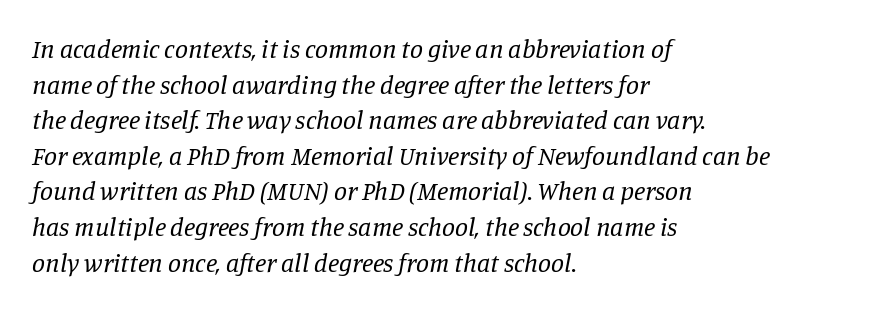
{"italic": "yes", "lean": "right", "slant_degrees": 11, "bold": "no", "underline": "no", "align": "left", "line_spacing": "normal", "line_spacing_ratio": 1.37, "letter_spacing": "normal", "letter_spacing_em": 0.0, "glyph_px": 26}
